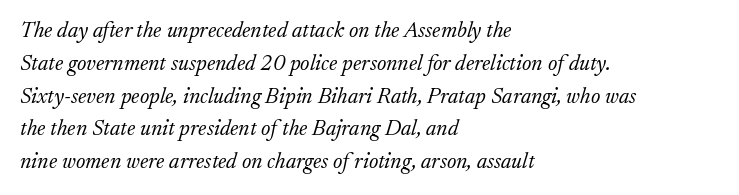
Q: Is the text bold? A: No.
Q: Is the text italic (slanted)? A: Yes, it leans right by about 17 degrees.
Q: Is the text underlined? A: No.
Q: How is the paragraph aligned? A: Left-aligned.
Q: Is the spacing between letters normal or unusually wide? A: Normal.
Q: Is the spacing between lines tight, normal or loose? A: Normal.
